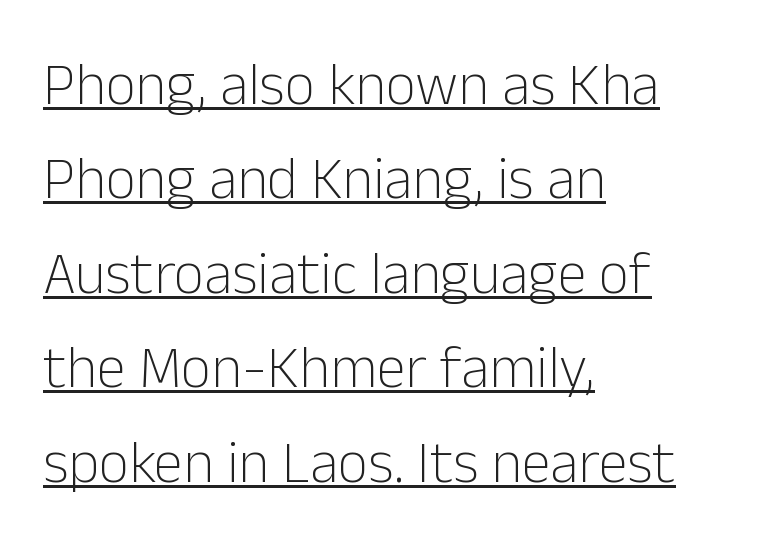
Q: Is the text bold? A: No.
Q: Is the text italic (slanted)? A: No, it is upright.
Q: Is the typeface a serif or a sans-serif typeface? A: Sans-serif.
Q: Is the text underlined? A: Yes.
Q: How is the paragraph aligned? A: Left-aligned.
Q: Is the spacing between letters normal or unusually wide? A: Normal.
Q: Is the spacing between lines tight, normal or loose? A: Normal.
Q: Width (condensed, normal, or wide)? A: Normal.
Q: Stroke contrast? A: Low.
Q: x-height? A: Medium.
Q: Monospaced? A: No.
